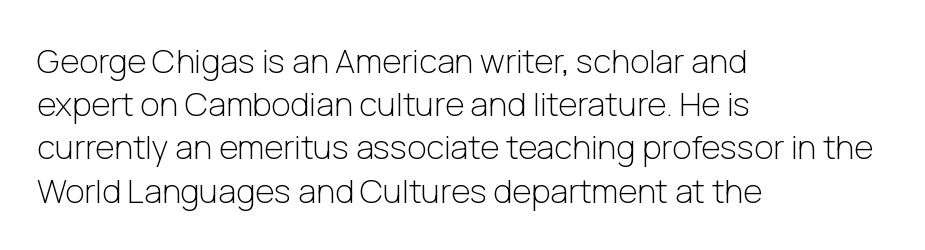
Q: Is the text bold? A: No.
Q: Is the text italic (slanted)? A: No, it is upright.
Q: Is the typeface a serif or a sans-serif typeface? A: Sans-serif.
Q: Is the text underlined? A: No.
Q: How is the paragraph aligned? A: Left-aligned.
Q: Is the spacing between letters normal or unusually wide? A: Normal.
Q: Is the spacing between lines tight, normal or loose? A: Normal.
Q: Width (condensed, normal, or wide)? A: Normal.
Q: Stroke contrast? A: Low.
Q: x-height? A: Medium.
Q: Monospaced? A: No.
